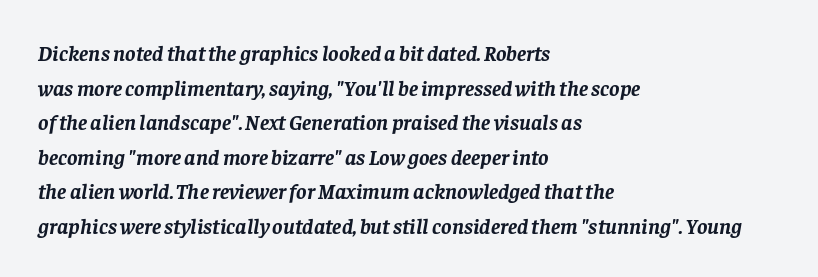
Q: Is the text bold? A: Yes.
Q: Is the text italic (slanted)? A: Yes, it leans right by about 8 degrees.
Q: Is the text underlined? A: No.
Q: How is the paragraph aligned? A: Left-aligned.
Q: Is the spacing between letters normal or unusually wide? A: Normal.
Q: Is the spacing between lines tight, normal or loose? A: Normal.
